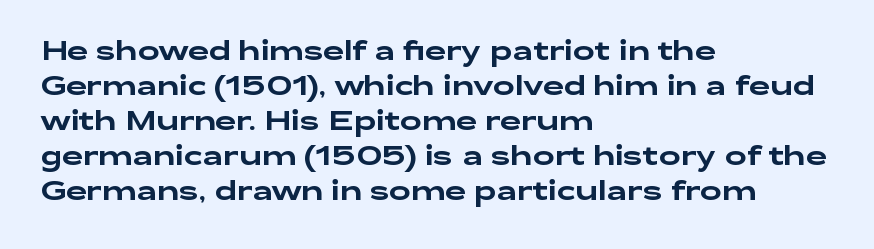
Upright lettering throughout. A classic flush-left, rag-right setting is used for this passage. Underlining? Definitely not there. The passage shown stacks its lines at a standard gap. The letterforms sit shoulder to shoulder at normal distance.
